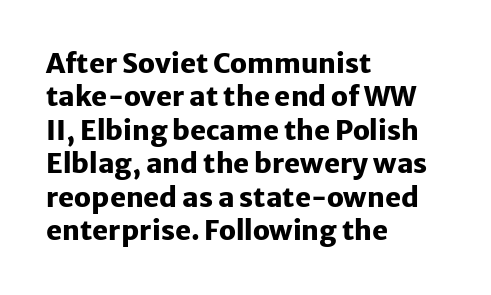
The image shows 27 px bold type, upright; set left-aligned, line spacing 1.24x, normal letter spacing, not underlined.
